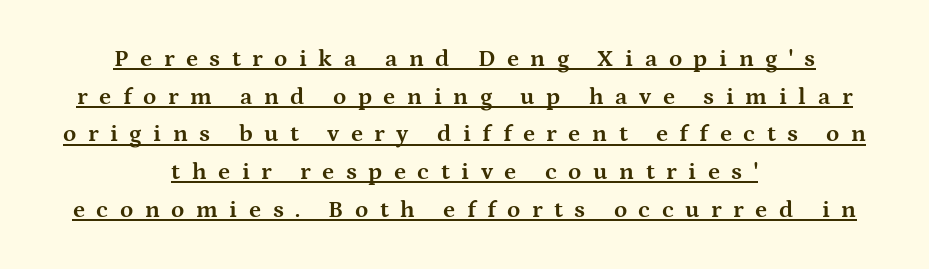
Q: Is the text bold? A: Yes.
Q: Is the text italic (slanted)? A: No, it is upright.
Q: Is the text underlined? A: Yes.
Q: How is the paragraph aligned? A: Centered.
Q: Is the spacing between letters normal or unusually wide? A: Unusually wide.
Q: Is the spacing between lines tight, normal or loose? A: Normal.
